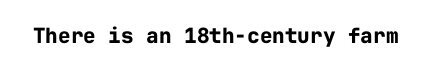
The letterforms sit shoulder to shoulder at normal distance. These lines were composed using upright roman letters. Check the space under the baseline: it is left empty. The sample has been set heavy, in full bold.
